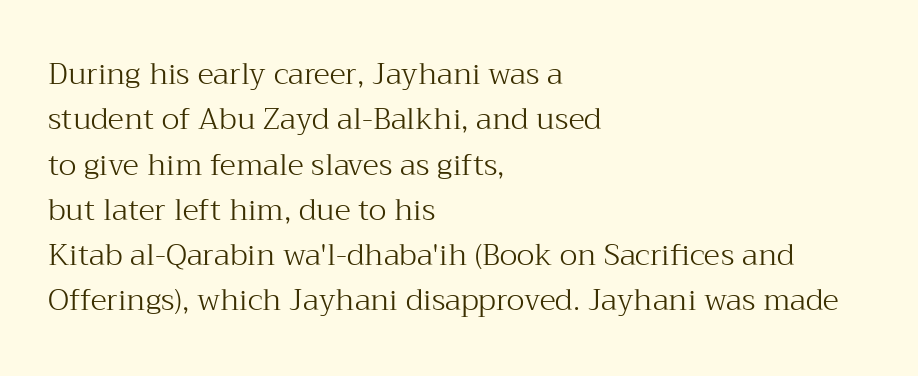
The image shows 30 px light serif type, upright; set left-aligned, normal line spacing (1.51x), normal letter spacing, not underlined; medium stroke contrast and a medium x-height.
